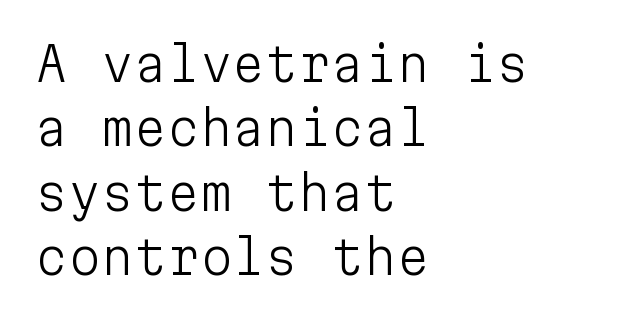
Q: Is the text bold? A: No.
Q: Is the text italic (slanted)? A: No, it is upright.
Q: Is the typeface a serif or a sans-serif typeface? A: Sans-serif.
Q: Is the text underlined? A: No.
Q: How is the paragraph aligned? A: Left-aligned.
Q: Is the spacing between letters normal or unusually wide? A: Normal.
Q: Is the spacing between lines tight, normal or loose? A: Normal.
Q: Width (condensed, normal, or wide)? A: Normal.
Q: Stroke contrast? A: Low.
Q: x-height? A: Medium.
Q: Monospaced? A: Yes.
